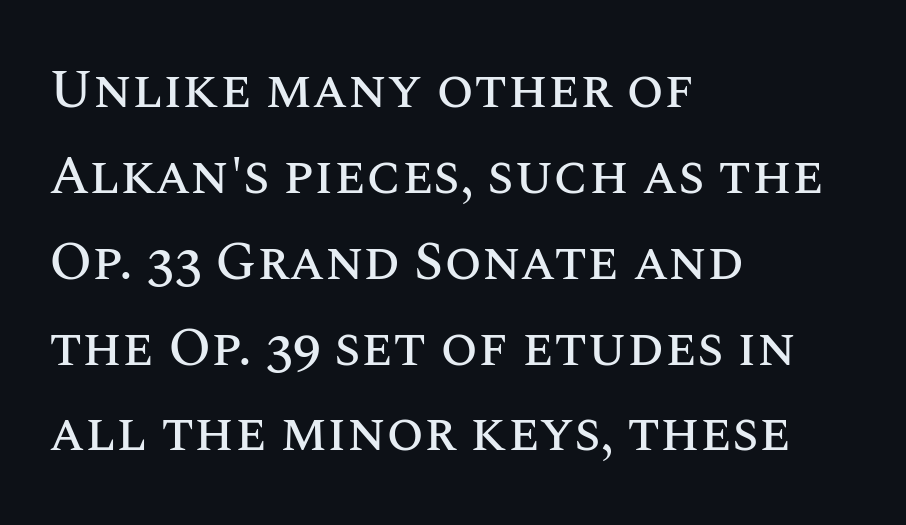
Q: Is the text italic (slanted)? A: No, it is upright.
Q: Is the text underlined? A: No.
Q: How is the paragraph aligned? A: Left-aligned.
Q: Is the spacing between letters normal or unusually wide? A: Normal.
Q: Is the spacing between lines tight, normal or loose? A: Normal.
Q: Width (condensed, normal, or wide)? A: Normal.
Q: Stroke contrast? A: Medium.
Q: x-height? A: Large.
Q: Monospaced? A: No.
